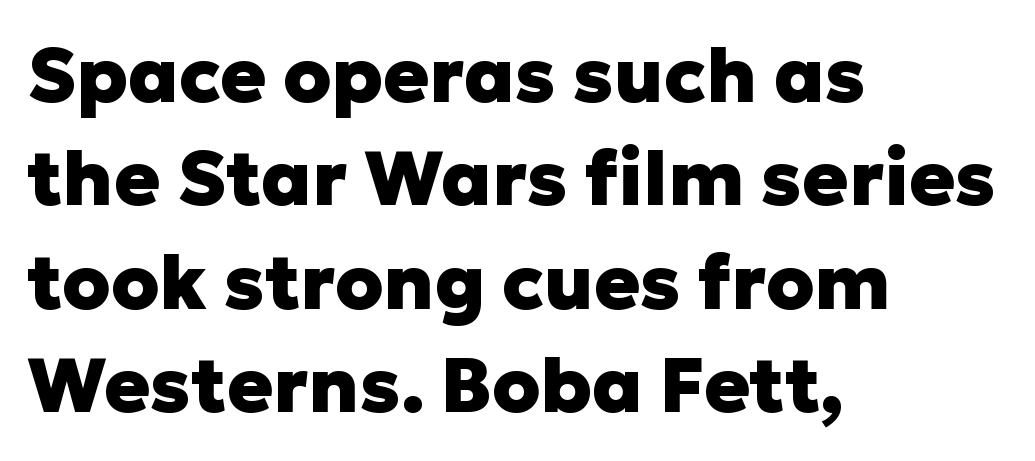
Every character sits straight up, as roman type does. Here the designer chose a conventional face with non-uniform glyph widths. Horizontal alignment here is leftward, the default for most running prose. The space between consecutive lines is moderate.
